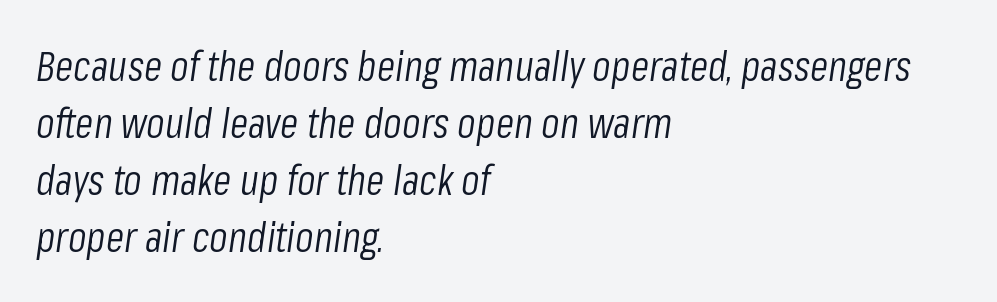
No extra ink here — the face is not bold. Line beginnings align vertically; line endings do not. Successive baselines arrive at the customary interval. The face used here is rendered with its standard letterfit. Looking at the ascenders, they clearly lean. Character widths vary here, with narrow letters taking less room than wide ones.
